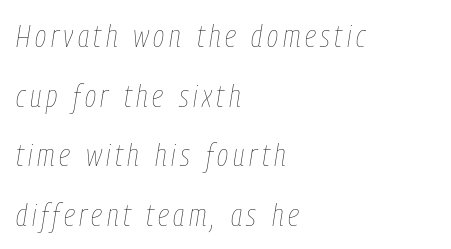
The rendering uses natural spacing where letterforms have individual widths. Each new line begins a long way beneath the previous one. These lines stack with their left ends in a neat column. The specimen reads as italic at a glance.
